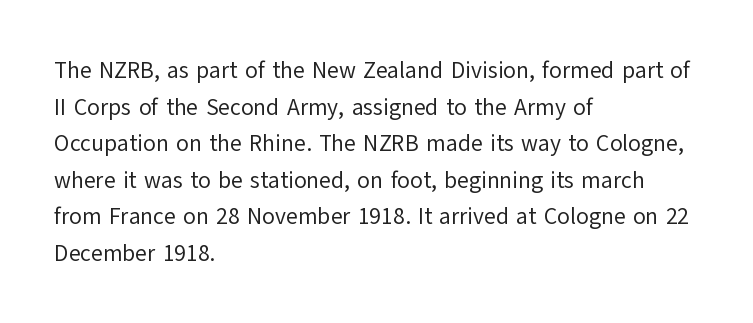
Notice how descenders clear the ascenders below comfortably — that's standard leading. Heft: none added — not bold. Posture: upright roman. The tracking reads as untouched default to a designer's eye. If you drew a ruler down the left edge, every line would touch it.
